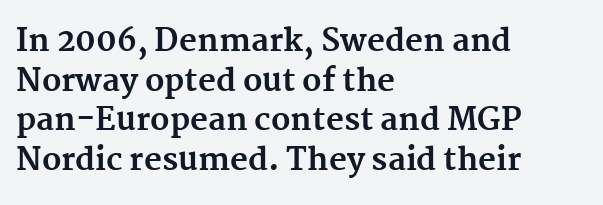
Q: Is the text bold? A: Yes.
Q: Is the text italic (slanted)? A: No, it is upright.
Q: Is the typeface a serif or a sans-serif typeface? A: Serif.
Q: Is the text underlined? A: No.
Q: How is the paragraph aligned? A: Left-aligned.
Q: Is the spacing between letters normal or unusually wide? A: Normal.
Q: Is the spacing between lines tight, normal or loose? A: Normal.
Q: Width (condensed, normal, or wide)? A: Normal.
Q: Stroke contrast? A: Medium.
Q: x-height? A: Medium.
Q: Monospaced? A: No.
